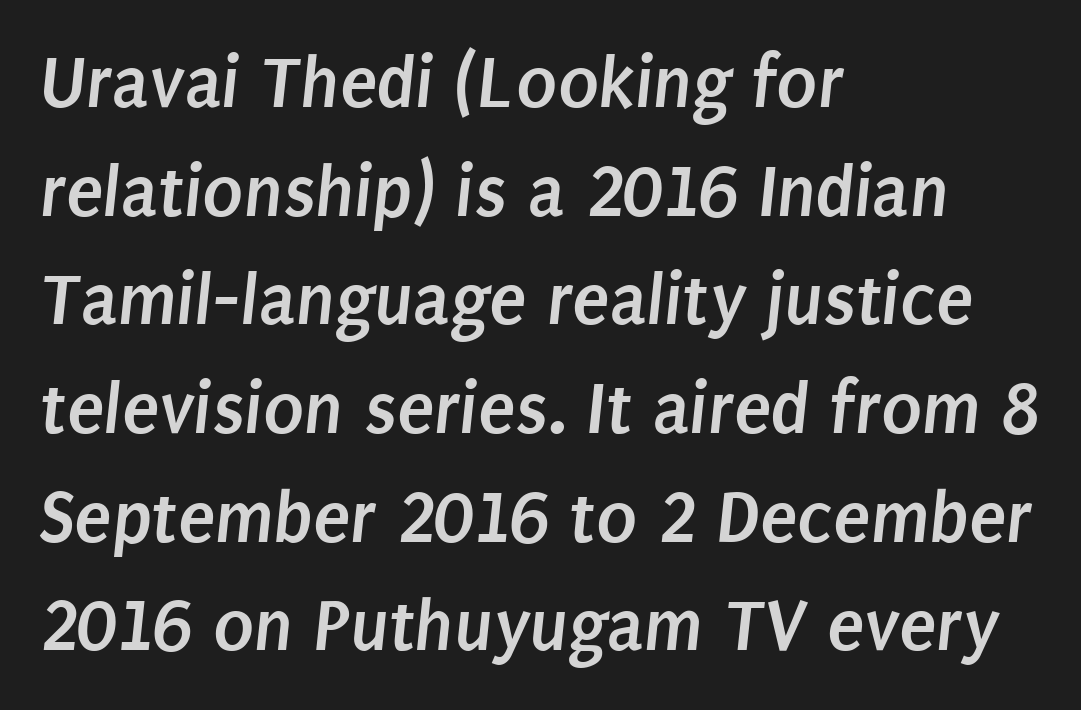
{"serif": "no", "bold": "yes", "weight": "semibold", "width": "condensed", "stroke_contrast": "low", "x_height": "large", "monospaced": "no", "underline": "no", "align": "left", "line_spacing": "normal", "line_spacing_ratio": 1.43, "letter_spacing": "normal", "letter_spacing_em": 0.0, "glyph_px": 76}
